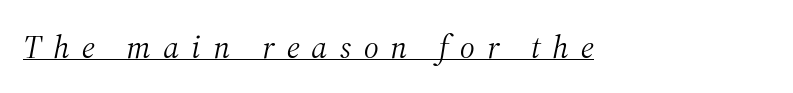
Q: Is the text bold? A: No.
Q: Is the text italic (slanted)? A: Yes, it leans right by about 12 degrees.
Q: Is the typeface a serif or a sans-serif typeface? A: Serif.
Q: Is the text underlined? A: Yes.
Q: Is the spacing between letters normal or unusually wide? A: Unusually wide.
Q: Width (condensed, normal, or wide)? A: Normal.
Q: Stroke contrast? A: Medium.
Q: x-height? A: Medium.
Q: Monospaced? A: No.
